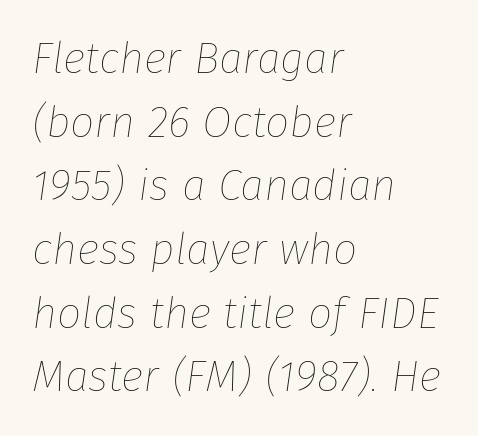
The image shows 43 px thin type, italic (leaning right); set left-aligned, normal line spacing (1.48x), normal letter spacing, not underlined; low stroke contrast and a medium x-height.
